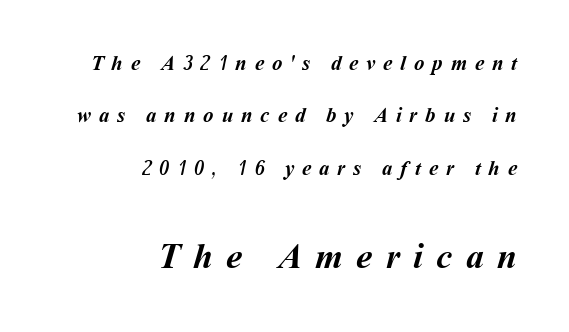
The baseline area is clear. Here the second block reads like a headline and the first like body copy. The letters advance in unequal steps, a hallmark of proportional type. Alignment: flush right.
